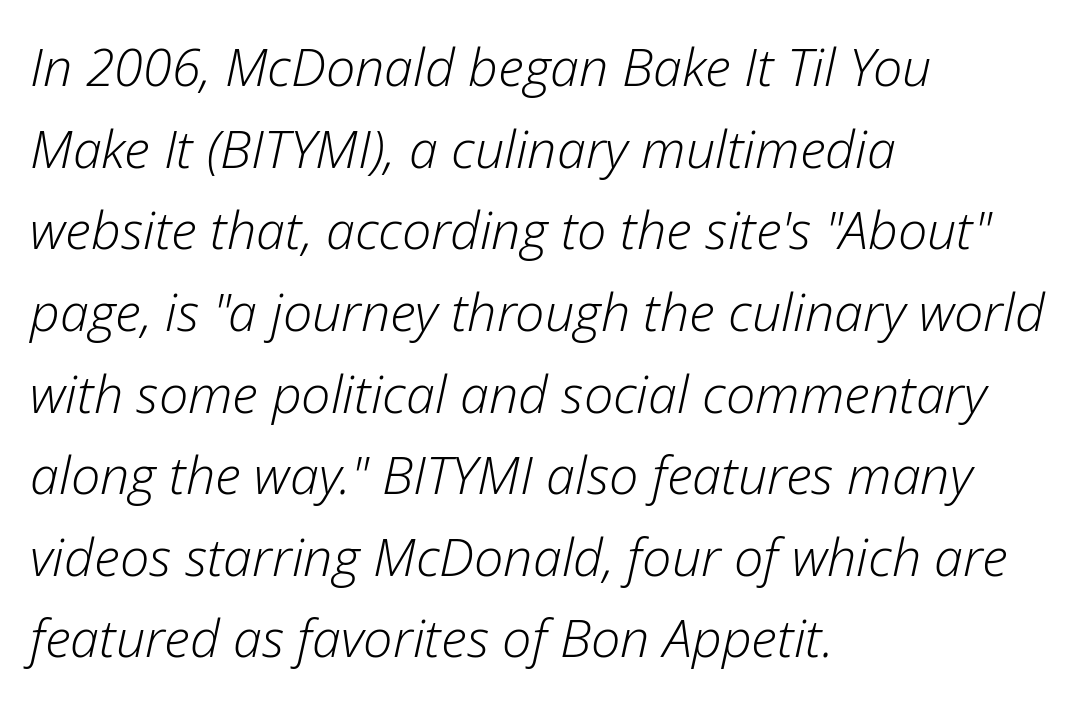
The image shows 52 px light type, italic (leaning right); set left-aligned, normal line spacing (1.57x), normal letter spacing, not underlined; low stroke contrast and a medium x-height.
